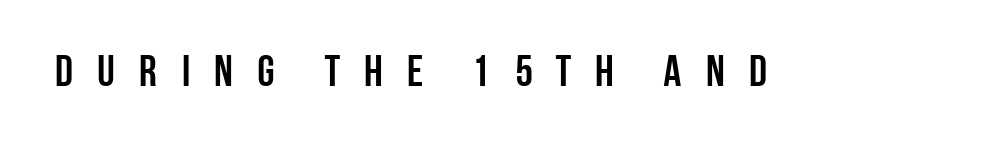
The rendering shows plain stroke endings on the letterforms — a sans-serif design. Each word looks stretched out because of the extra space between its letters. The rendering uses natural spacing where letterforms have individual widths. Summary of weight: heavy, a full bold.
